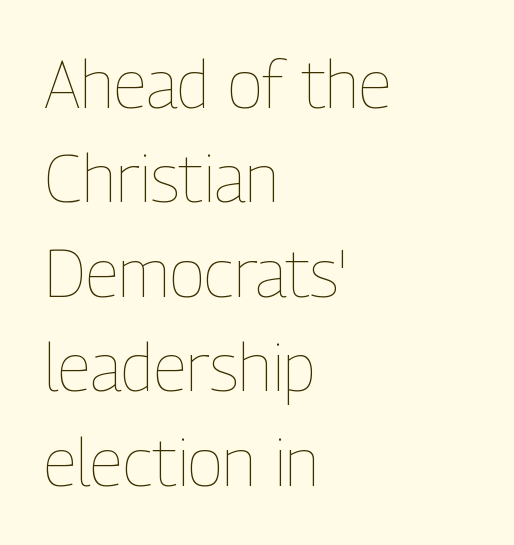
{"italic": "no", "bold": "no", "weight": "thin", "width": "condensed", "stroke_contrast": "low", "x_height": "medium", "monospaced": "no", "underline": "no", "align": "left", "line_spacing": "normal", "line_spacing_ratio": 1.43, "letter_spacing": "normal", "letter_spacing_em": 0.0, "glyph_px": 66}
